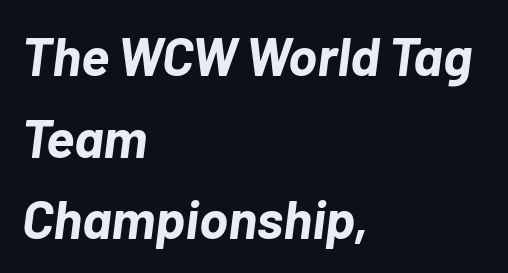
Q: Is the text bold? A: Yes.
Q: Is the text italic (slanted)? A: Yes, it leans right by about 7 degrees.
Q: Is the text underlined? A: No.
Q: How is the paragraph aligned? A: Left-aligned.
Q: Is the spacing between letters normal or unusually wide? A: Normal.
Q: Is the spacing between lines tight, normal or loose? A: Normal.
Q: Width (condensed, normal, or wide)? A: Normal.
Q: Stroke contrast? A: Low.
Q: x-height? A: Medium.
Q: Monospaced? A: No.
